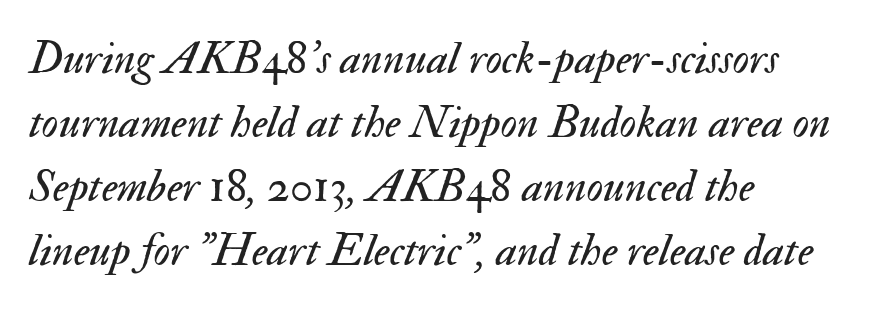
{"italic": "yes", "lean": "right", "slant_degrees": 17, "bold": "no", "weight": "regular", "width": "normal", "stroke_contrast": "medium", "x_height": "small", "monospaced": "no", "underline": "no", "align": "left", "line_spacing": "normal", "line_spacing_ratio": 1.39, "letter_spacing": "normal", "letter_spacing_em": 0.0, "glyph_px": 46}
